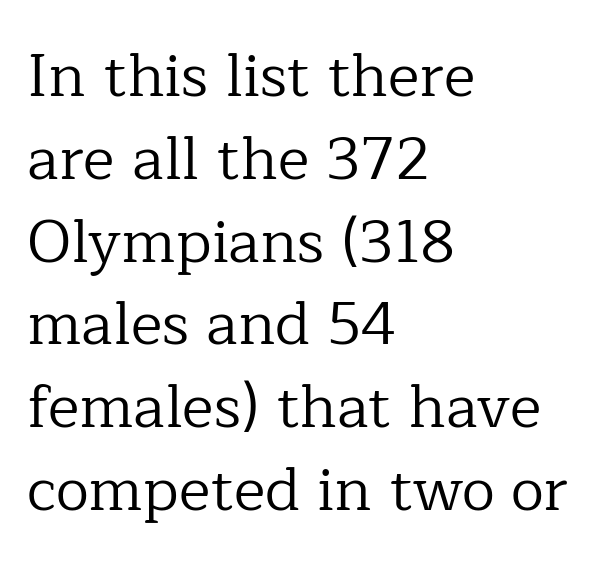
Q: Is the text bold? A: No.
Q: Is the text italic (slanted)? A: No, it is upright.
Q: Is the typeface a serif or a sans-serif typeface? A: Serif.
Q: Is the text underlined? A: No.
Q: How is the paragraph aligned? A: Left-aligned.
Q: Is the spacing between letters normal or unusually wide? A: Normal.
Q: Is the spacing between lines tight, normal or loose? A: Normal.
Q: Width (condensed, normal, or wide)? A: Normal.
Q: Stroke contrast? A: Low.
Q: x-height? A: Medium.
Q: Monospaced? A: No.
